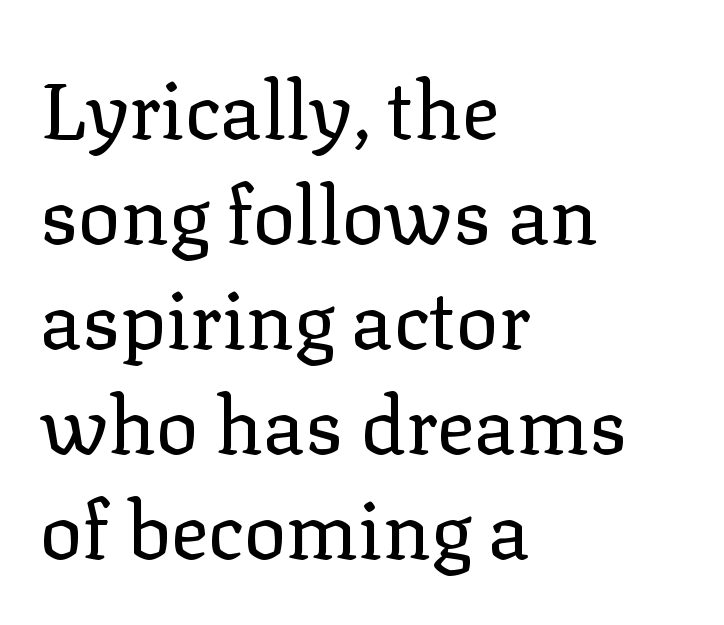
{"serif": "yes", "italic": "no", "bold": "no", "weight": "regular", "width": "normal", "stroke_contrast": "low", "x_height": "medium", "monospaced": "no", "underline": "no", "align": "left", "line_spacing": "normal", "line_spacing_ratio": 1.33, "letter_spacing": "normal", "letter_spacing_em": 0.0, "glyph_px": 79}
